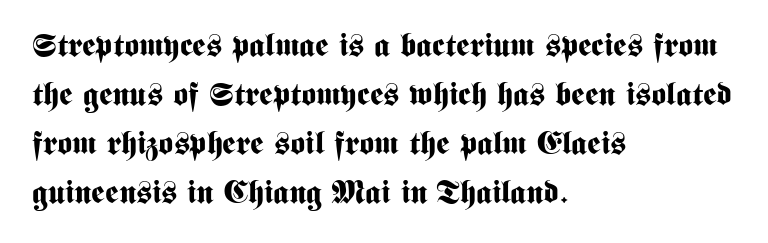
Just letters on the line, the space beneath them empty. Default kerning and tracking; the words read as compact shapes. Proportional: the letters do not fall into vertical columns. Evenly set lines give the paragraph a standard silhouette.
